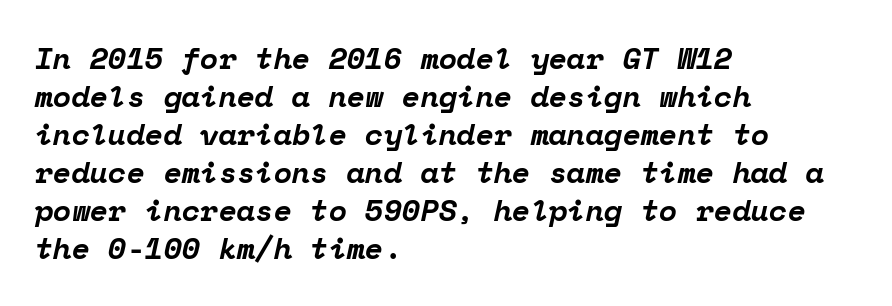
{"serif": "yes", "italic": "yes", "lean": "right", "slant_degrees": 12, "bold": "yes", "weight": "bold", "width": "normal", "stroke_contrast": "low", "x_height": "medium", "monospaced": "yes", "underline": "no", "align": "left", "line_spacing": "normal", "line_spacing_ratio": 1.27, "letter_spacing": "normal", "letter_spacing_em": 0.0, "glyph_px": 30}
